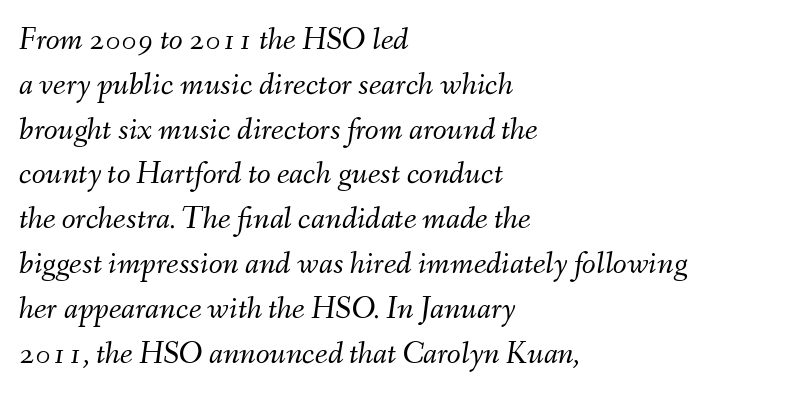
Q: Is the text bold? A: No.
Q: Is the text italic (slanted)? A: Yes, it leans right by about 9 degrees.
Q: Is the text underlined? A: No.
Q: How is the paragraph aligned? A: Left-aligned.
Q: Is the spacing between letters normal or unusually wide? A: Normal.
Q: Is the spacing between lines tight, normal or loose? A: Normal.
Q: Width (condensed, normal, or wide)? A: Normal.
Q: Stroke contrast? A: Medium.
Q: x-height? A: Small.
Q: Monospaced? A: No.
